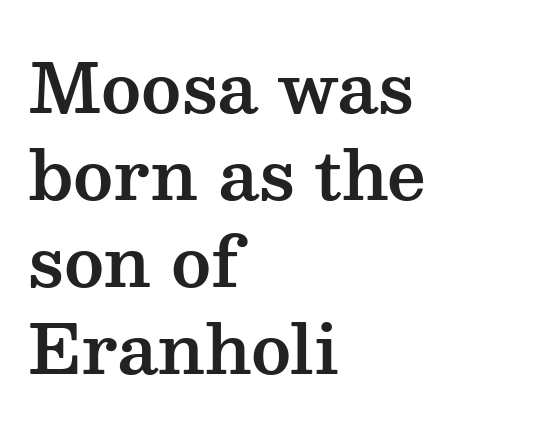
{"serif": "yes", "italic": "no", "width": "wide", "stroke_contrast": "medium", "x_height": "medium", "monospaced": "no", "underline": "no", "align": "left", "line_spacing": "normal", "line_spacing_ratio": 1.28, "letter_spacing": "normal", "letter_spacing_em": 0.0, "glyph_px": 68}
